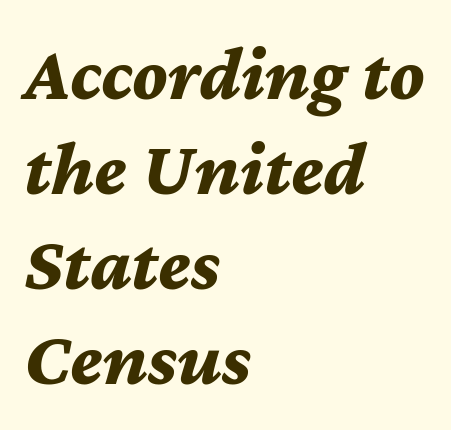
Underline: absent. Short and long lines alike share a common starting point at left. Pretty heavy lettering here — definitely bold. Does the lettering tilt? It does — this is italic.
